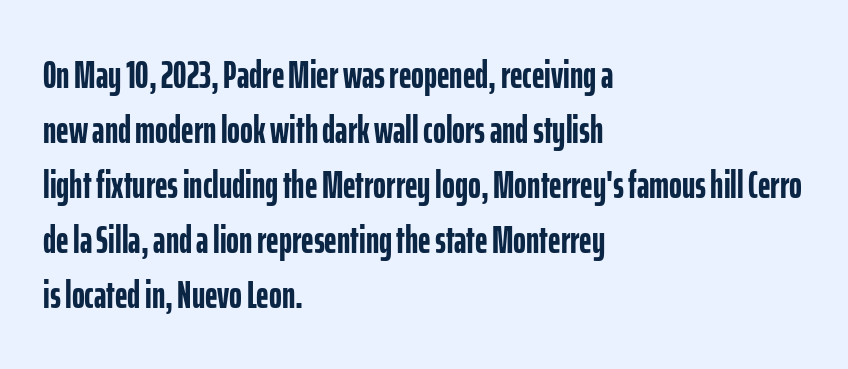
{"serif": "no", "italic": "no", "bold": "yes", "weight": "semibold", "width": "condensed", "stroke_contrast": "low", "x_height": "medium", "monospaced": "no", "underline": "no", "align": "left", "line_spacing": "normal", "line_spacing_ratio": 1.41, "letter_spacing": "normal", "letter_spacing_em": 0.0, "glyph_px": 39}
